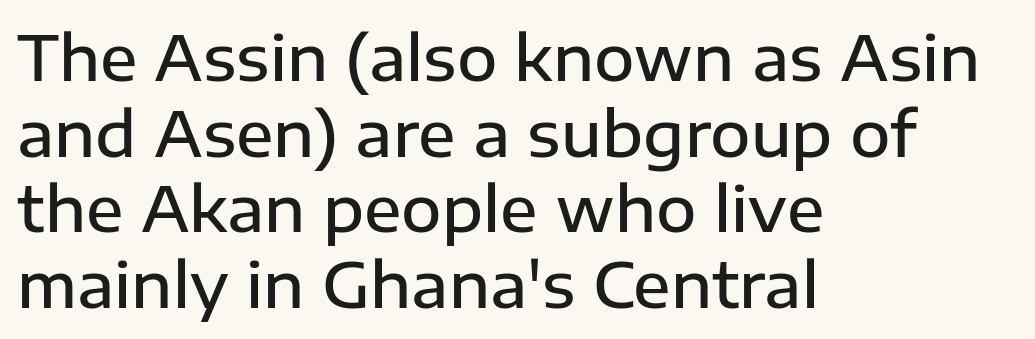
The image shows 62 px semibold sans-serif type, upright; set left-aligned, line spacing 1.22x, normal letter spacing, not underlined; low stroke contrast and a medium x-height.
